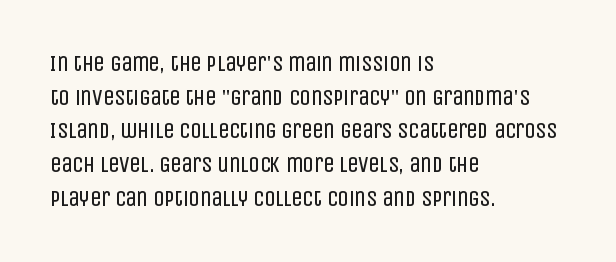
Q: Is the text bold? A: No.
Q: Is the text italic (slanted)? A: No, it is upright.
Q: Is the text underlined? A: No.
Q: How is the paragraph aligned? A: Left-aligned.
Q: Is the spacing between letters normal or unusually wide? A: Normal.
Q: Is the spacing between lines tight, normal or loose? A: Normal.
